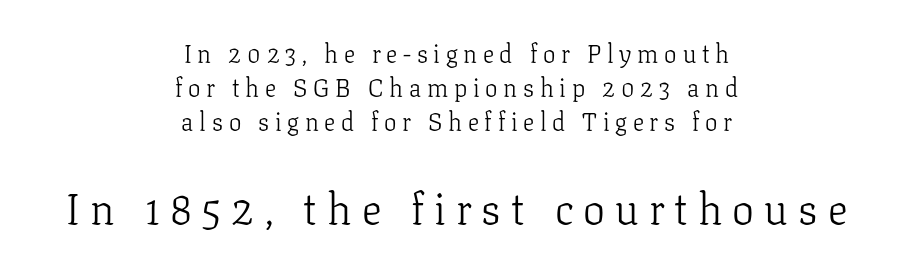
{"serif": "yes", "italic": "no", "bold": "no", "weight": "light", "width": "normal", "stroke_contrast": "low", "x_height": "medium", "monospaced": "no", "underline": "no", "align": "center", "line_spacing": "normal", "line_spacing_ratio": 1.37, "letter_spacing": "wide", "letter_spacing_em": 0.23, "larger_block": "second", "size_ratio": 1.76, "glyph_px": 44}
